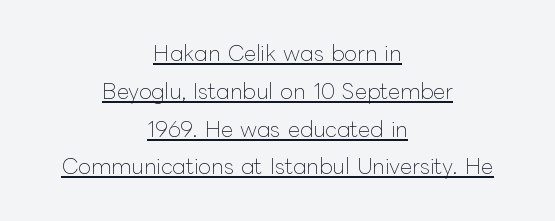
Q: Is the text bold? A: No.
Q: Is the text italic (slanted)? A: No, it is upright.
Q: Is the text underlined? A: Yes.
Q: How is the paragraph aligned? A: Centered.
Q: Is the spacing between letters normal or unusually wide? A: Normal.
